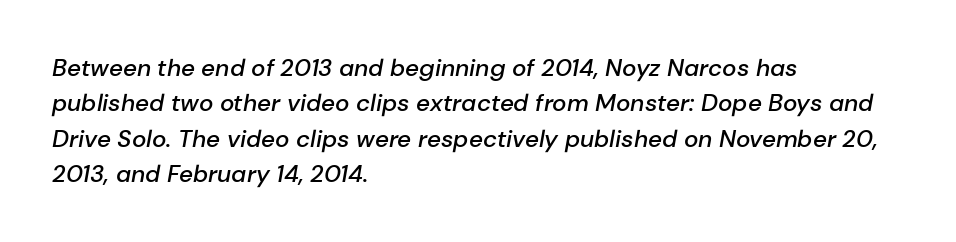
The image shows 24 px text type, italic (leaning right); set left-aligned, normal line spacing (1.47x), normal letter spacing, not underlined.
